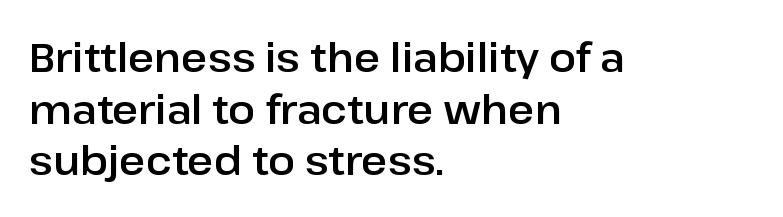
Q: Is the text italic (slanted)? A: No, it is upright.
Q: Is the typeface a serif or a sans-serif typeface? A: Sans-serif.
Q: Is the text underlined? A: No.
Q: How is the paragraph aligned? A: Left-aligned.
Q: Is the spacing between letters normal or unusually wide? A: Normal.
Q: Is the spacing between lines tight, normal or loose? A: Normal.
Q: Width (condensed, normal, or wide)? A: Normal.
Q: Stroke contrast? A: Low.
Q: x-height? A: Medium.
Q: Monospaced? A: No.
